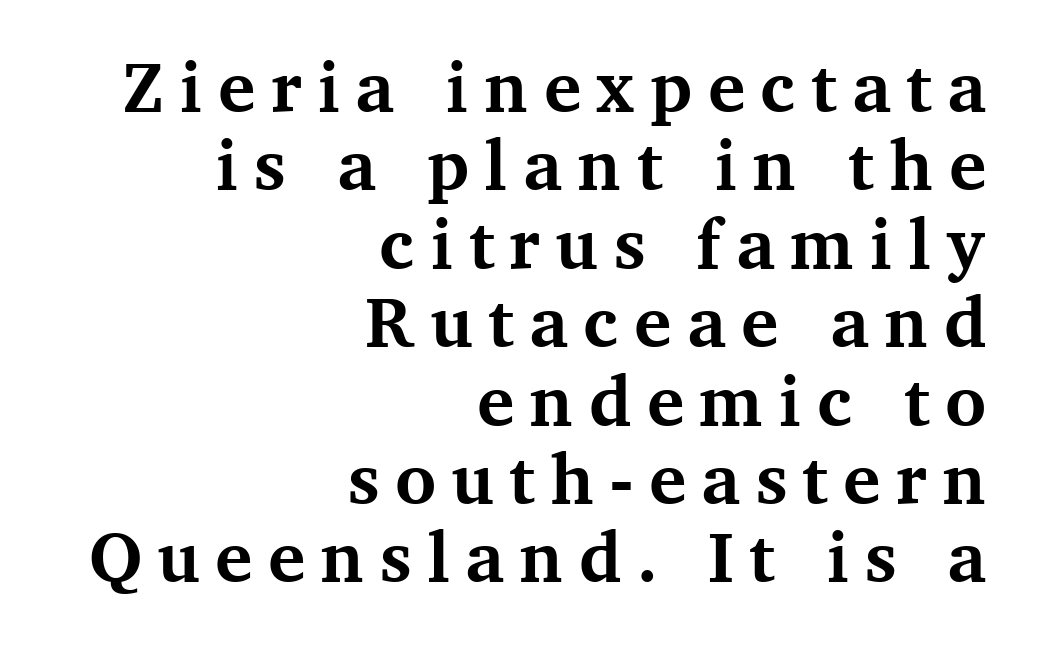
The image shows 70 px bold serif type, upright; set right-aligned, tight line spacing (1.12x), unusually wide letter spacing (+0.22 em), not underlined; medium stroke contrast and a medium x-height.
